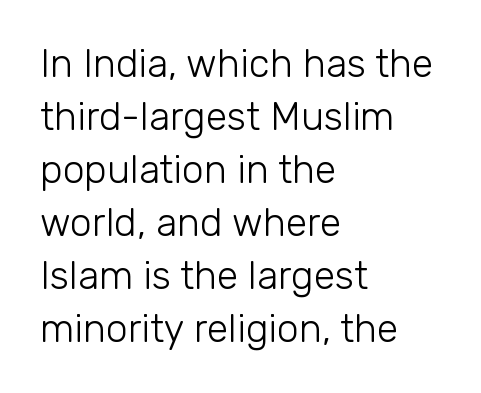
Q: Is the text bold? A: No.
Q: Is the text italic (slanted)? A: No, it is upright.
Q: Is the typeface a serif or a sans-serif typeface? A: Sans-serif.
Q: Is the text underlined? A: No.
Q: How is the paragraph aligned? A: Left-aligned.
Q: Is the spacing between letters normal or unusually wide? A: Normal.
Q: Is the spacing between lines tight, normal or loose? A: Normal.
Q: Width (condensed, normal, or wide)? A: Normal.
Q: Stroke contrast? A: Low.
Q: x-height? A: Medium.
Q: Monospaced? A: No.
